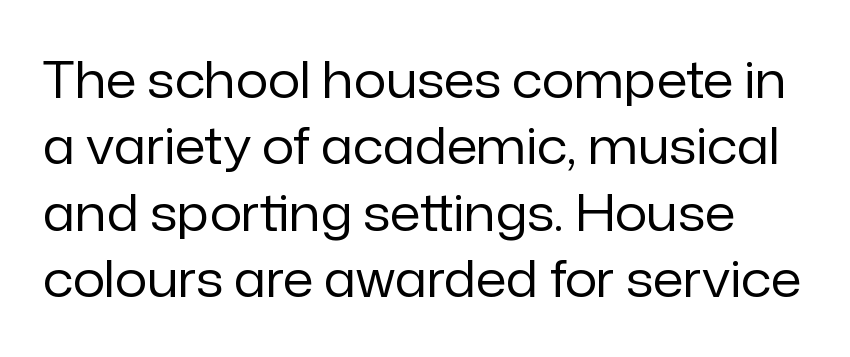
The image shows 50 px regular-weight sans-serif type, upright; set normal line spacing (1.33x), normal letter spacing, not underlined; low stroke contrast and a medium x-height.
